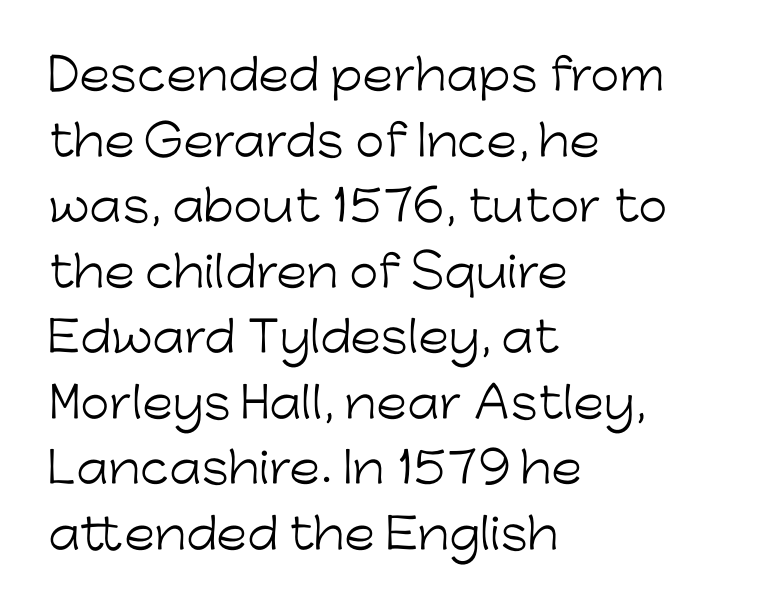
Short note: letters normally spaced. Is there any slant? The stems are plumb. Which margin do the lines hug? The left one — the right edge is uneven. The font is comparable to plain body text, perhaps lighter.
